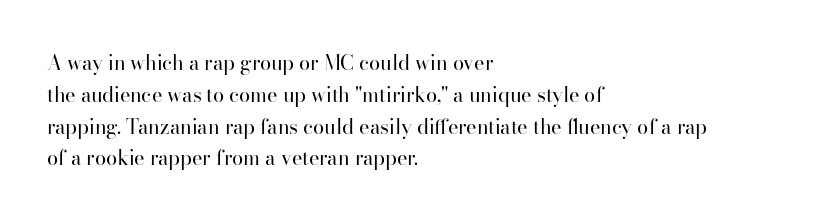
This is not heavy type; no bold has been used. Tracking here is standard; glyphs follow each other at the usual distance. Horizontal bands of white between lines are of average thickness. Underlining? Definitely not there. A student would call this left alignment; a typographer would say flush left, rag right.
